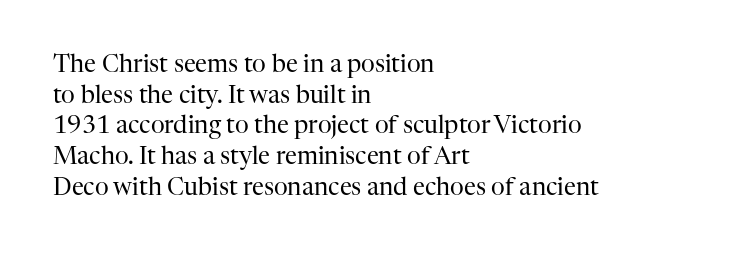
{"italic": "no", "bold": "no", "underline": "no", "align": "left", "line_spacing": "normal", "line_spacing_ratio": 1.28, "letter_spacing": "normal", "letter_spacing_em": 0.0, "glyph_px": 24}
